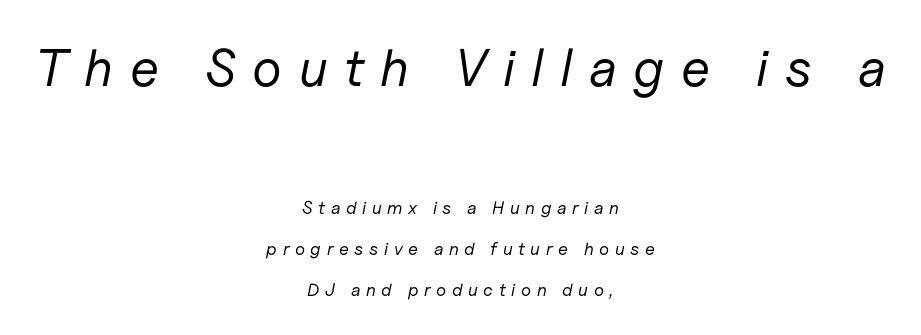
Q: Is the text bold? A: No.
Q: Is the text italic (slanted)? A: Yes, it leans right by about 11 degrees.
Q: Is the text underlined? A: No.
Q: How is the paragraph aligned? A: Centered.
Q: Is the spacing between letters normal or unusually wide? A: Unusually wide.
Q: Is the spacing between lines tight, normal or loose? A: Loose.
Q: Which block of text is set in a larger size, the first (top) or the second (bottom)? A: The first (top) one.
Q: Width (condensed, normal, or wide)? A: Normal.
Q: Stroke contrast? A: Low.
Q: x-height? A: Medium.
Q: Monospaced? A: No.
